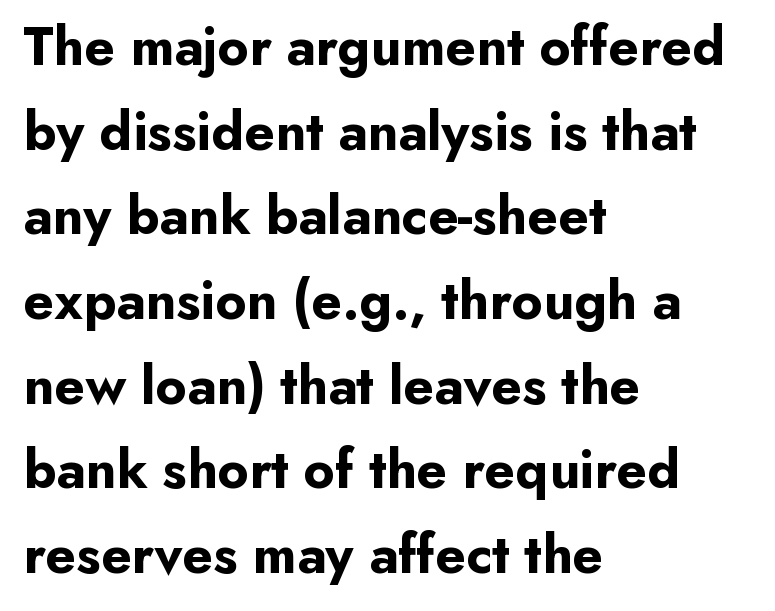
The image shows 55 px bold sans-serif type, upright; set left-aligned, normal line spacing (1.54x), normal letter spacing, not underlined; low stroke contrast and a small x-height.
